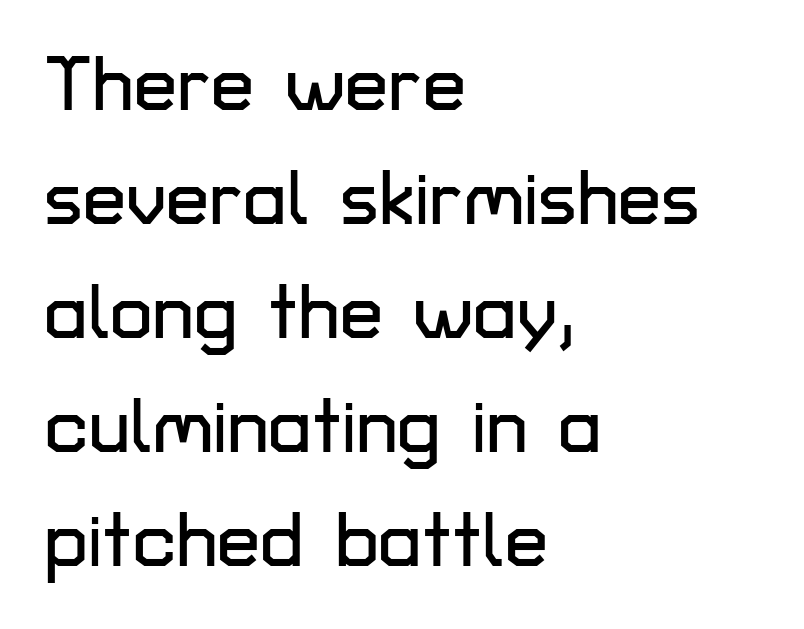
{"serif": "no", "italic": "no", "width": "normal", "stroke_contrast": "low", "x_height": "medium", "monospaced": "no", "underline": "no", "align": "left", "line_spacing": "normal", "line_spacing_ratio": 1.48, "letter_spacing": "normal", "letter_spacing_em": 0.0, "glyph_px": 77}
